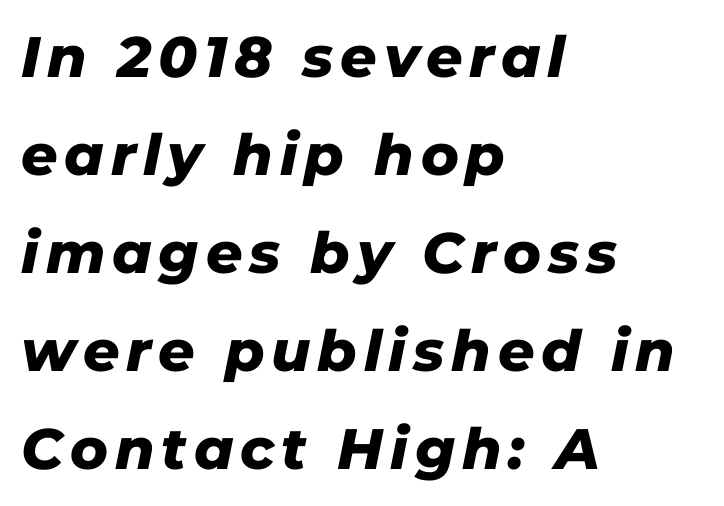
Q: Is the text bold? A: Yes.
Q: Is the text italic (slanted)? A: Yes, it leans right by about 11 degrees.
Q: Is the text underlined? A: No.
Q: How is the paragraph aligned? A: Left-aligned.
Q: Width (condensed, normal, or wide)? A: Normal.
Q: Stroke contrast? A: Low.
Q: x-height? A: Medium.
Q: Monospaced? A: No.
